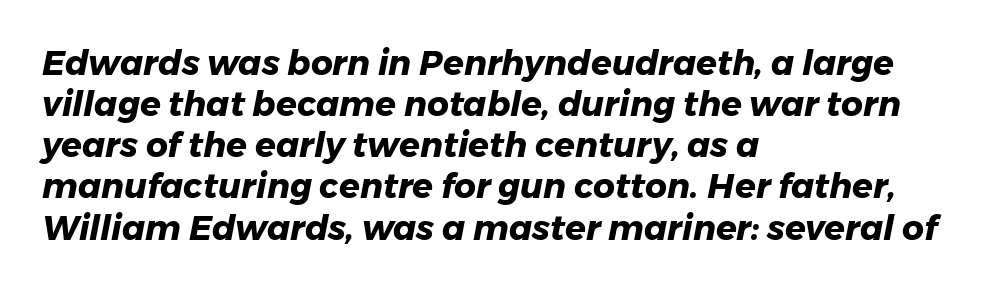
{"italic": "yes", "lean": "right", "slant_degrees": 11, "bold": "yes", "weight": "heavy", "width": "normal", "stroke_contrast": "low", "x_height": "medium", "monospaced": "no", "underline": "no", "align": "left", "line_spacing_ratio": 1.21, "letter_spacing": "normal", "letter_spacing_em": 0.0, "glyph_px": 34}
